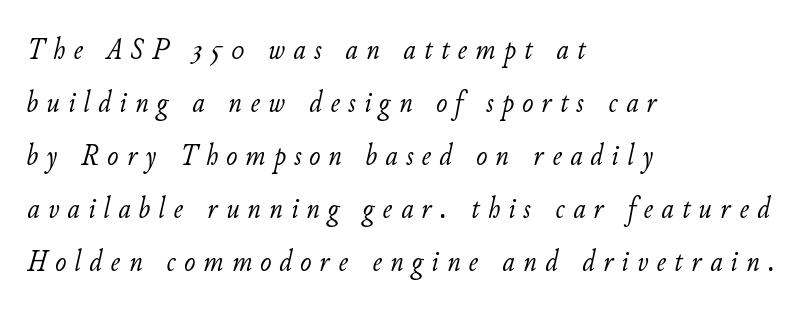
The image shows 30 px light type, italic (leaning right); set left-aligned, line spacing 1.77x, unusually wide letter spacing (+0.28 em), not underlined; low stroke contrast and a small x-height.
